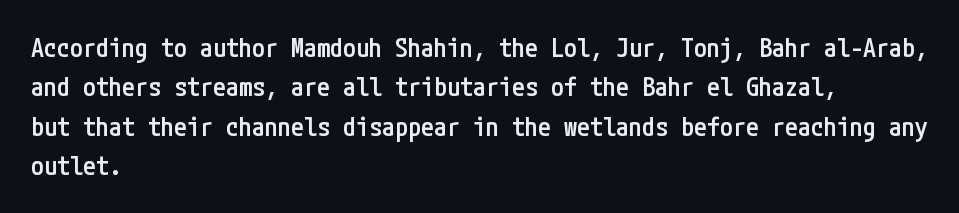
Layout note: lines flush left. The rendering uses a moderate line-height, typical for paragraphs. The typography opts for an upright posture over an oblique one. Weight check: semibold — heavier than regular, not quite bold. The area under the type is left untouched.
